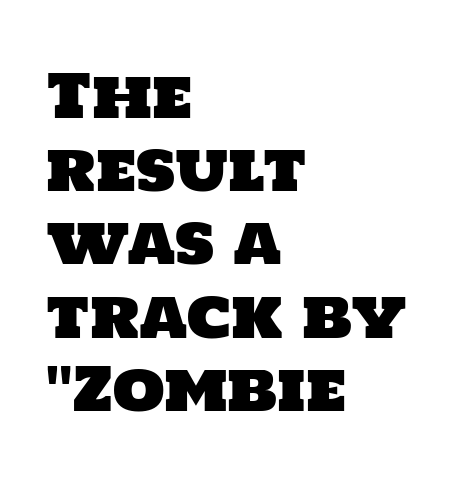
Check where the strokes stop: nothing finishes them off — pure sans. The words here are not underlined. A typesetter would call this proportional, since set widths differ per character. Each line starts at the same left margin while the right side varies. Nobody touched the tracking dial on this one.
